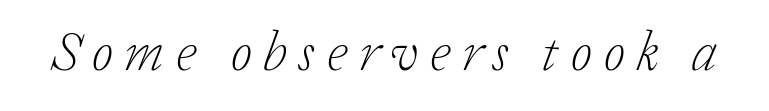
Q: Is the text bold? A: No.
Q: Is the text italic (slanted)? A: Yes, it leans right by about 20 degrees.
Q: Is the typeface a serif or a sans-serif typeface? A: Serif.
Q: Is the text underlined? A: No.
Q: Is the spacing between letters normal or unusually wide? A: Unusually wide.
Q: Width (condensed, normal, or wide)? A: Normal.
Q: Stroke contrast? A: Low.
Q: x-height? A: Medium.
Q: Monospaced? A: No.
